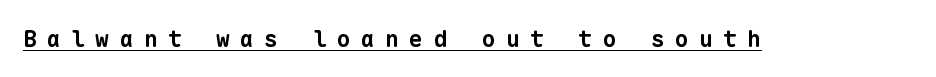
Emphasis is given by a line drawn under the lettering. What weight is shown? A full bold with thick strokes. Tracking value appears strongly positive — letters spread wide.
